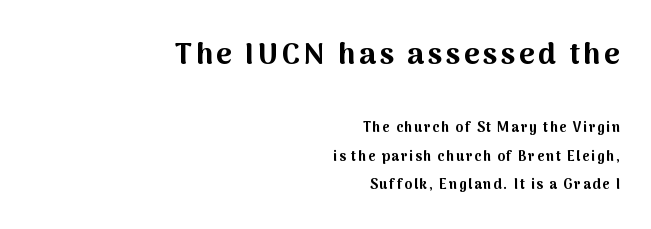
Q: Is the text bold? A: Yes.
Q: Is the text italic (slanted)? A: No, it is upright.
Q: Is the typeface a serif or a sans-serif typeface? A: Sans-serif.
Q: Is the text underlined? A: No.
Q: How is the paragraph aligned? A: Right-aligned.
Q: Is the spacing between lines tight, normal or loose? A: Loose.
Q: Which block of text is set in a larger size, the first (top) or the second (bottom)? A: The first (top) one.
Q: Width (condensed, normal, or wide)? A: Normal.
Q: Stroke contrast? A: Medium.
Q: x-height? A: Medium.
Q: Monospaced? A: No.
